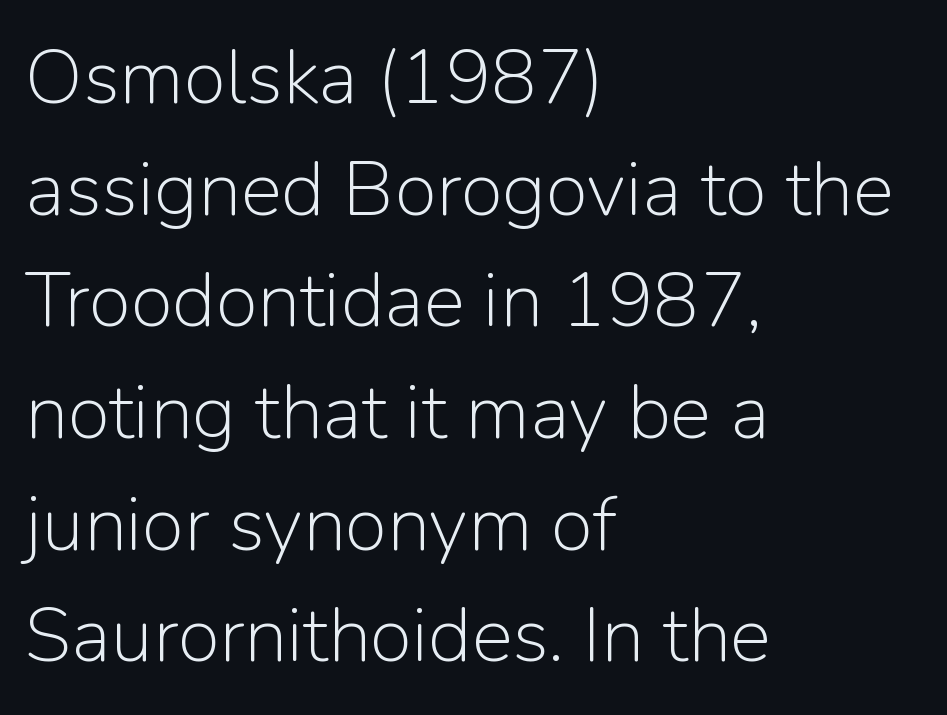
Each stroke keeps to a modest, everyday thickness or less. Normally led — the rows are evenly, conventionally spaced. You can tell it's not italic because the verticals are truly vertical. Think of a printed novel: that variable character pitch is what you see here.
